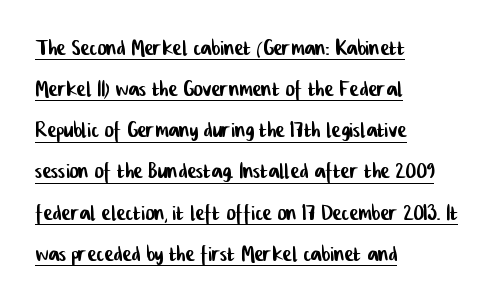
Regular leading. Check the space under the baseline: a stroke is drawn there. Short and long lines alike share a common starting point at left. The gaps between neighbouring characters are ordinary and unremarkable. Classification — sans serif. Each letter keeps its own natural width here, so spacing adapts to shape.
